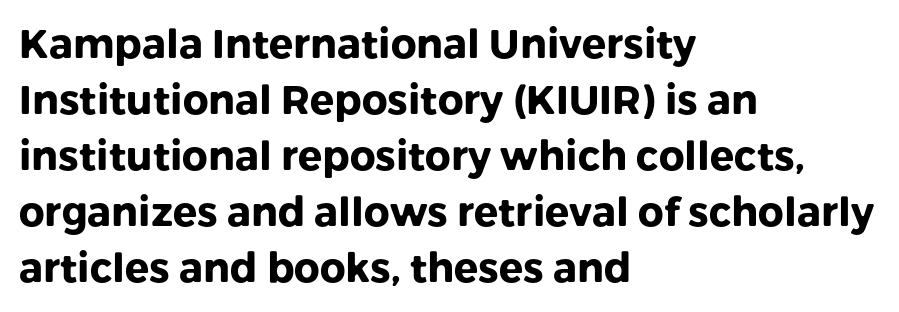
Grotesque or geometric, the face here clearly has no serifs. Look at the stroke-to-counter ratio: heavy, a bold. This sample has the flowing, uneven cadence of proportional lettering. Clear beneath every line of the passage.
